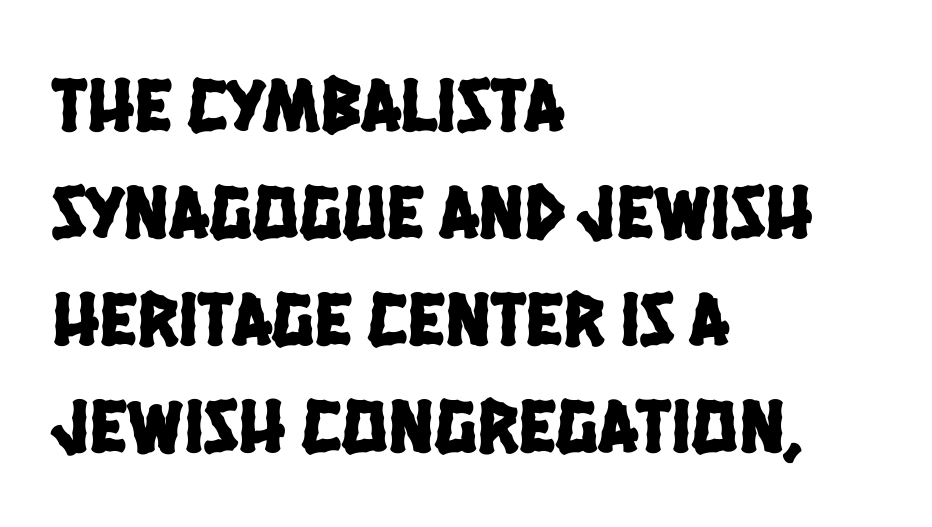
Q: Is the typeface a serif or a sans-serif typeface? A: Sans-serif.
Q: Is the text underlined? A: No.
Q: How is the paragraph aligned? A: Left-aligned.
Q: Is the spacing between letters normal or unusually wide? A: Normal.
Q: Is the spacing between lines tight, normal or loose? A: Normal.
Q: Width (condensed, normal, or wide)? A: Condensed.
Q: Stroke contrast? A: Low.
Q: x-height? A: Large.
Q: Monospaced? A: No.
